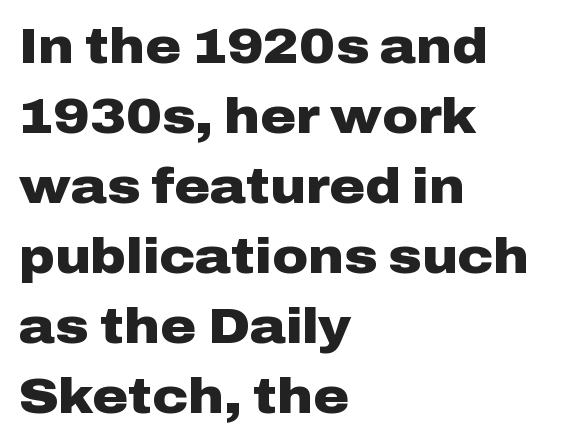
{"serif": "no", "italic": "no", "bold": "yes", "weight": "heavy", "width": "wide", "stroke_contrast": "low", "x_height": "medium", "monospaced": "no", "underline": "no", "align": "left", "line_spacing": "normal", "line_spacing_ratio": 1.43, "letter_spacing": "normal", "letter_spacing_em": 0.0, "glyph_px": 49}
